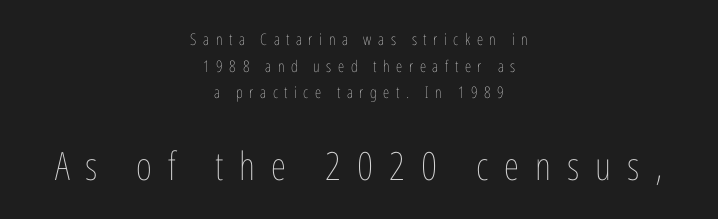
Size hierarchy here favors the trailing block over the leading one. On a weight scale, this lands at 450 or below. A centered setting, common on invitations and titles, is used for this passage. Is there any slant? The stems are plumb. Bare-footed words on every line. The passage shown has open, widely tracked lettering throughout.
